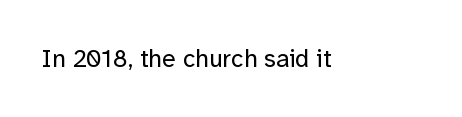
The image shows 25 px text type, upright; set normal letter spacing, not underlined.
